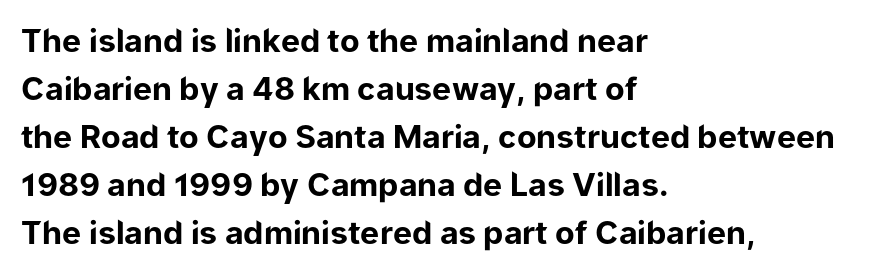
Q: Is the text bold? A: Yes.
Q: Is the text italic (slanted)? A: No, it is upright.
Q: Is the typeface a serif or a sans-serif typeface? A: Sans-serif.
Q: Is the text underlined? A: No.
Q: How is the paragraph aligned? A: Left-aligned.
Q: Is the spacing between letters normal or unusually wide? A: Normal.
Q: Is the spacing between lines tight, normal or loose? A: Normal.
Q: Width (condensed, normal, or wide)? A: Normal.
Q: Stroke contrast? A: Low.
Q: x-height? A: Medium.
Q: Monospaced? A: No.
